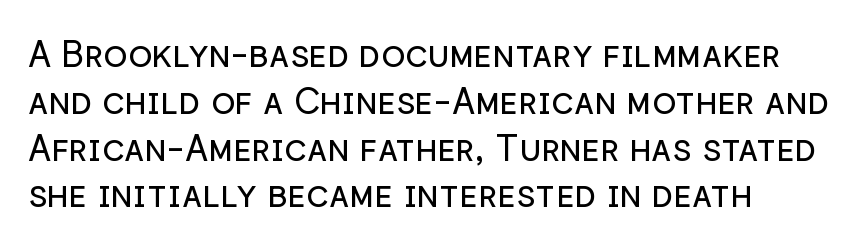
Q: Is the text bold? A: No.
Q: Is the text italic (slanted)? A: No, it is upright.
Q: Is the typeface a serif or a sans-serif typeface? A: Sans-serif.
Q: Is the text underlined? A: No.
Q: How is the paragraph aligned? A: Left-aligned.
Q: Is the spacing between letters normal or unusually wide? A: Normal.
Q: Is the spacing between lines tight, normal or loose? A: Normal.
Q: Width (condensed, normal, or wide)? A: Normal.
Q: Stroke contrast? A: Low.
Q: x-height? A: Medium.
Q: Monospaced? A: No.
